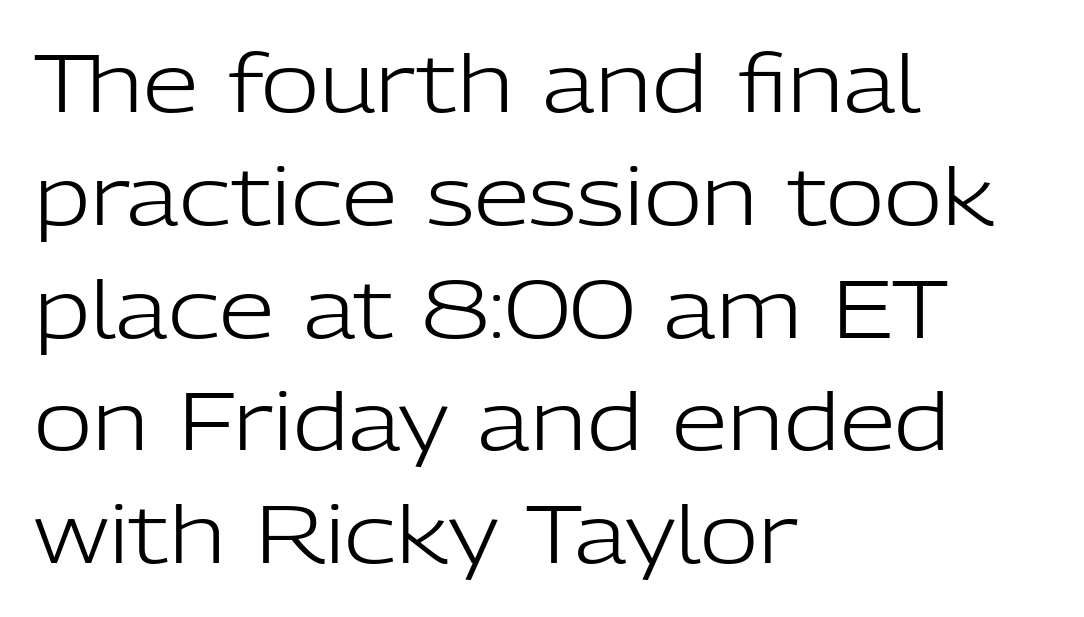
The image shows 80 px light sans-serif type, upright; set left-aligned, normal line spacing (1.41x), normal letter spacing, not underlined; low stroke contrast and a medium x-height.
